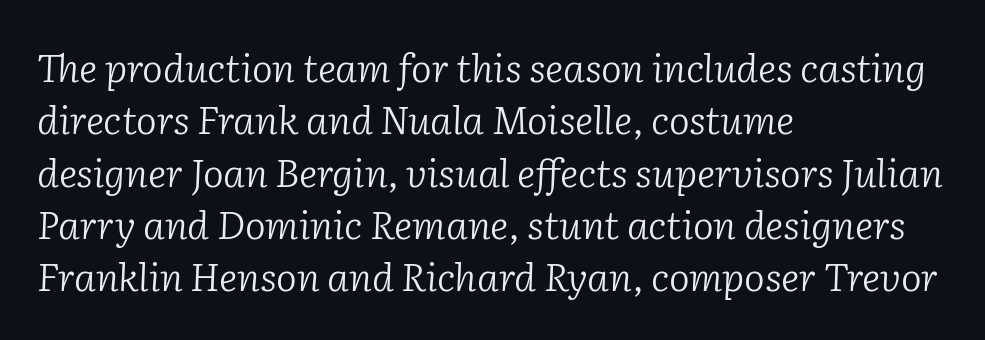
{"serif": "yes", "italic": "yes", "lean": "right", "slant_degrees": 2, "bold": "no", "weight": "light", "width": "normal", "stroke_contrast": "low", "x_height": "medium", "monospaced": "no", "underline": "no", "align": "left", "line_spacing": "normal", "line_spacing_ratio": 1.34, "letter_spacing": "normal", "letter_spacing_em": 0.0, "glyph_px": 39}
